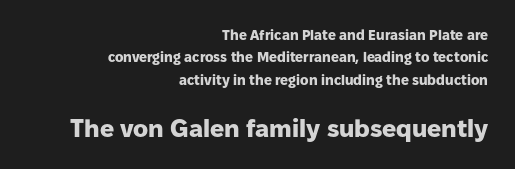
{"italic": "no", "bold": "yes", "underline": "no", "align": "right", "line_spacing": "normal", "line_spacing_ratio": 1.59, "letter_spacing": "normal", "letter_spacing_em": 0.0, "larger_block": "second", "size_ratio": 1.79, "glyph_px": 25}
